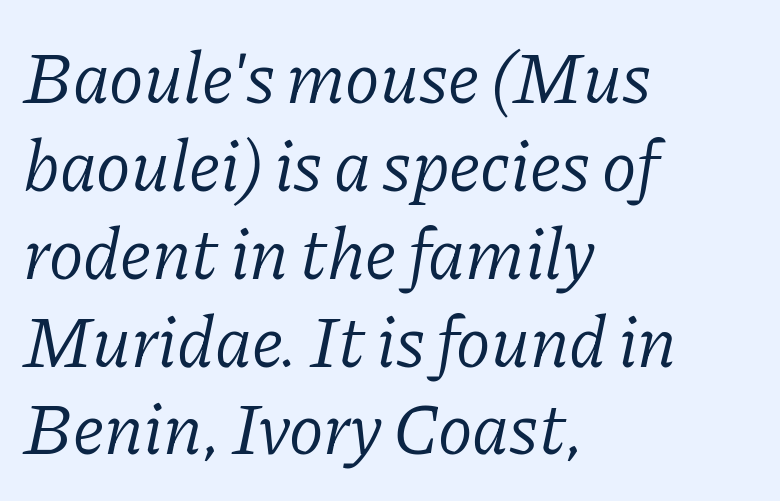
The image shows 72 px light serif type, italic (leaning right); set left-aligned, line spacing 1.22x, normal letter spacing, not underlined; low stroke contrast and a medium x-height.
